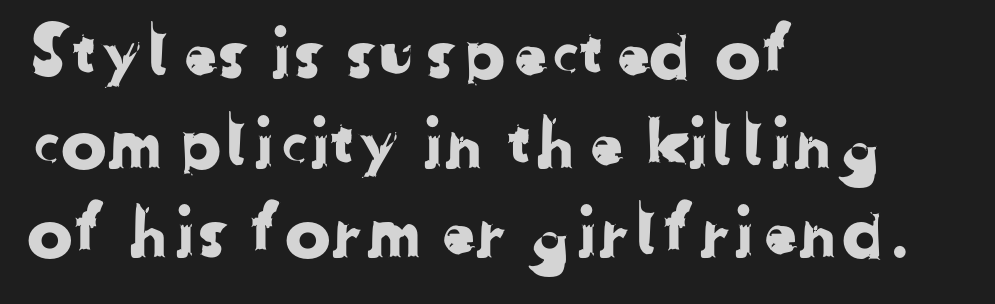
The image shows 69 px sans-serif type; set left-aligned, normal line spacing (1.3x), normal letter spacing, not underlined; low stroke contrast and a medium x-height.
